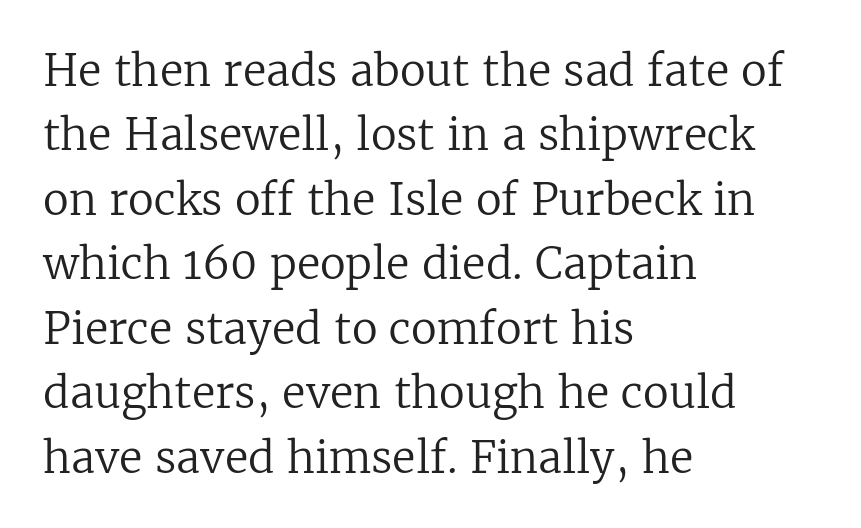
No extra ink here — the face is not bold. Character widths vary here, with narrow letters taking less room than wide ones. Reading down the block, your eye returns to a fixed left position each line. Caption: standard tracking, unaltered. Honestly, the row spacing looks completely unremarkable.
